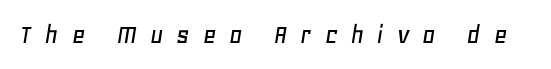
The image shows 29 px text type, italic (leaning right); set unusually wide letter spacing (+0.44 em), not underlined; low stroke contrast and a large x-height.
